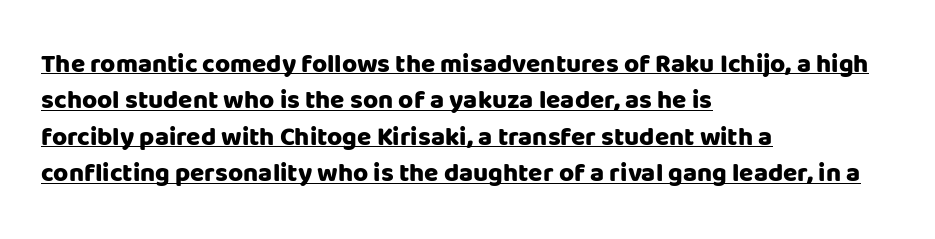
Layout note: lines flush left. Thick stems and heavy bowls — unmistakably bold. Between one letter and the next there's only the usual sliver of space. Each line of the rendering has a horizontal stroke beneath the glyphs. Students, observe: this is what conventionally led text looks like. This is roman type, the default non-slanted kind.
